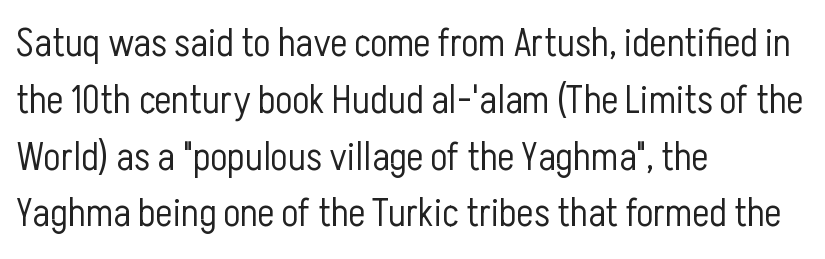
{"serif": "no", "italic": "no", "bold": "no", "weight": "light", "width": "condensed", "stroke_contrast": "low", "x_height": "medium", "monospaced": "no", "underline": "no", "align": "left", "line_spacing": "normal", "line_spacing_ratio": 1.42, "letter_spacing": "normal", "letter_spacing_em": 0.0, "glyph_px": 40}
